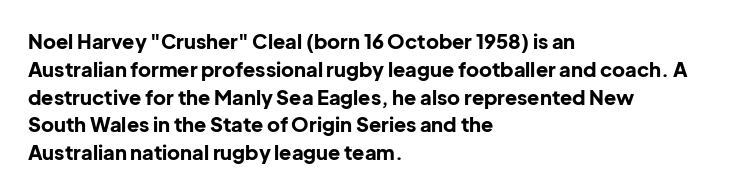
Q: Is the text bold? A: Yes.
Q: Is the text italic (slanted)? A: No, it is upright.
Q: Is the text underlined? A: No.
Q: How is the paragraph aligned? A: Left-aligned.
Q: Is the spacing between letters normal or unusually wide? A: Normal.
Q: Is the spacing between lines tight, normal or loose? A: Normal.
